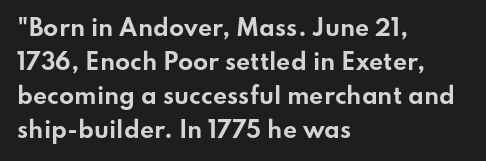
{"italic": "no", "bold": "yes", "underline": "no", "align": "left", "line_spacing": "normal", "line_spacing_ratio": 1.54, "letter_spacing": "normal", "letter_spacing_em": 0.0, "glyph_px": 22}
